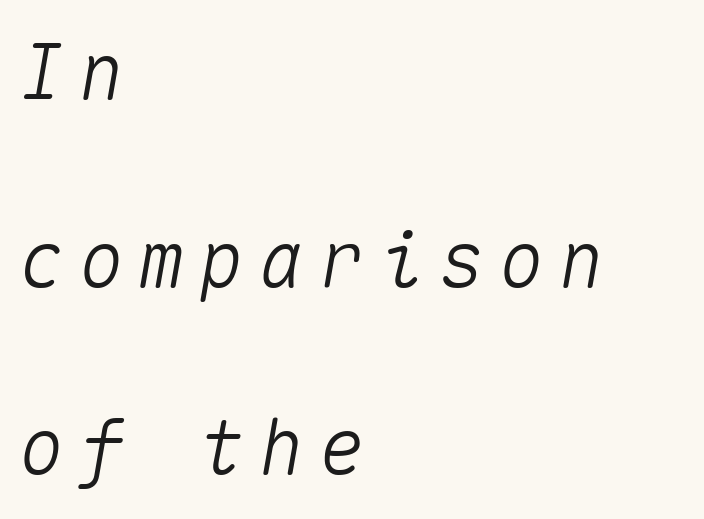
{"italic": "yes", "lean": "right", "slant_degrees": 10, "width": "normal", "stroke_contrast": "medium", "x_height": "medium", "monospaced": "yes", "underline": "no", "align": "left", "line_spacing": "loose", "line_spacing_ratio": 2.47, "glyph_px": 76}
